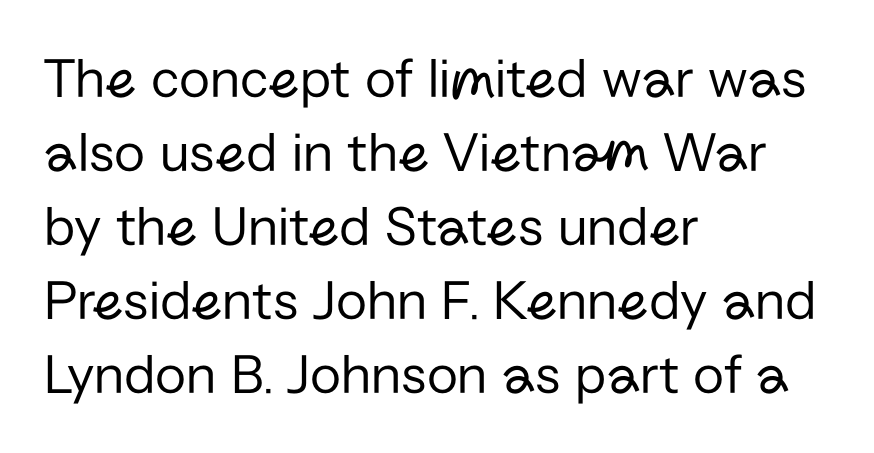
You could call the tracking neutral — neither tight nor loose. The typesetter chose a ragged-right arrangement here. Lines of text with bare space underneath. A roman cut, with each character standing at attention. Observe the absence of serifs on each vertical stroke in this sample. Do the characters align in a grid? No, the font is proportional.
